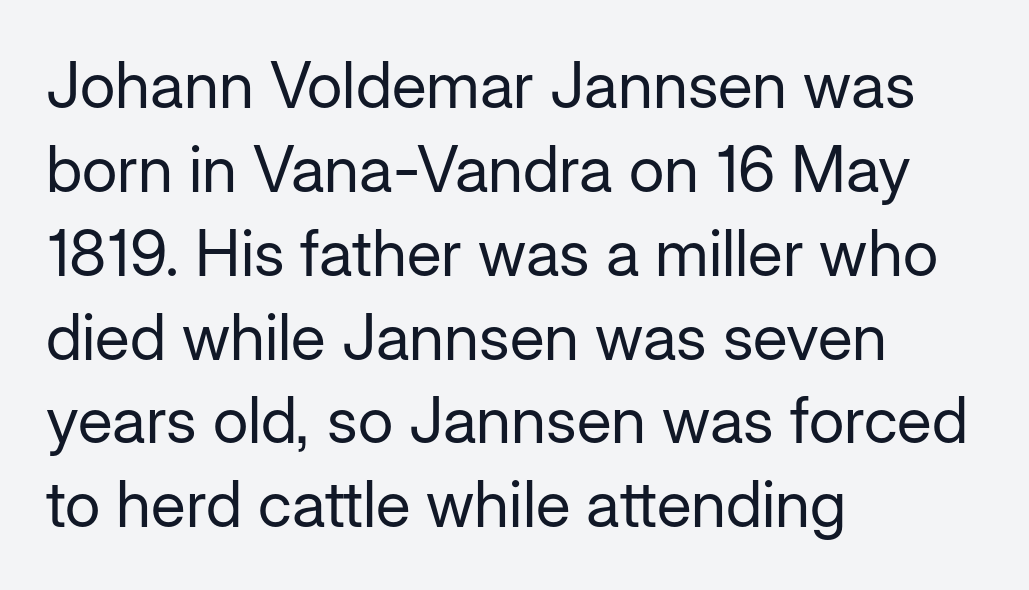
Does the lettering tilt? It doesn't — this is upright. I'd call this a sans setting — the letters go barefoot. This reads as an unemphasized weight, regular at the heaviest. Interline gaps are of average width in this sample. Letter spacing: default.
